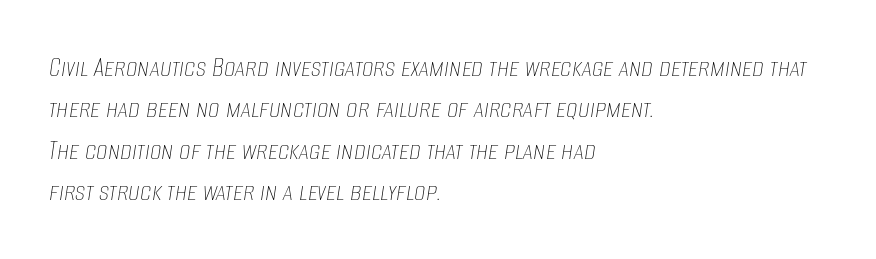
A quiet, ordinary-to-light weight characterises the typeface. Here the designer chose a conventional face with non-uniform glyph widths. Is the type slanted? Yes — the strokes lean at a clear angle. Nobody drew a line under any word here.
